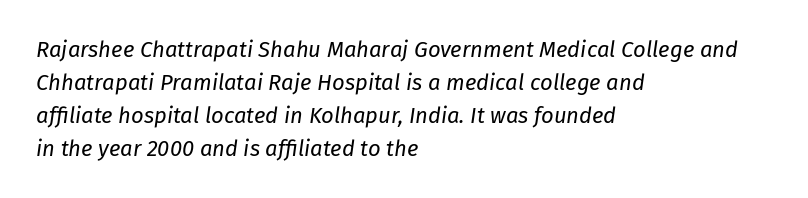
This rendering features lettering with no underline. The vertical gap from one line to the next is medium. These lines are set flush left with a ragged right edge. Default kerning and tracking; the words read as compact shapes. These lines were composed using italics. On a weight scale, this lands at 450 or below.
